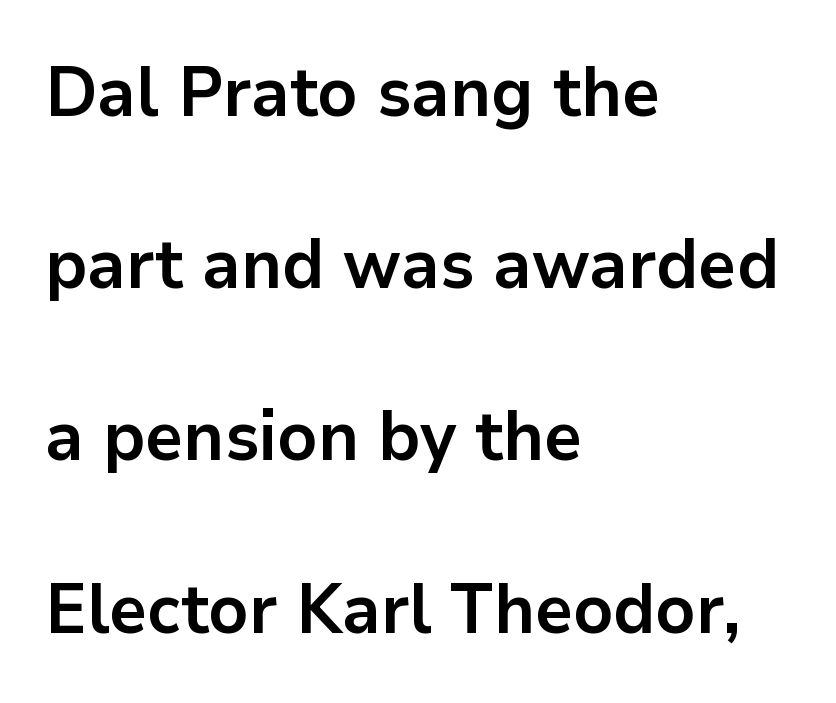
The image shows 70 px bold sans-serif type, upright; set left-aligned, loose line spacing (2.46x), normal letter spacing, not underlined; low stroke contrast and a medium x-height.
